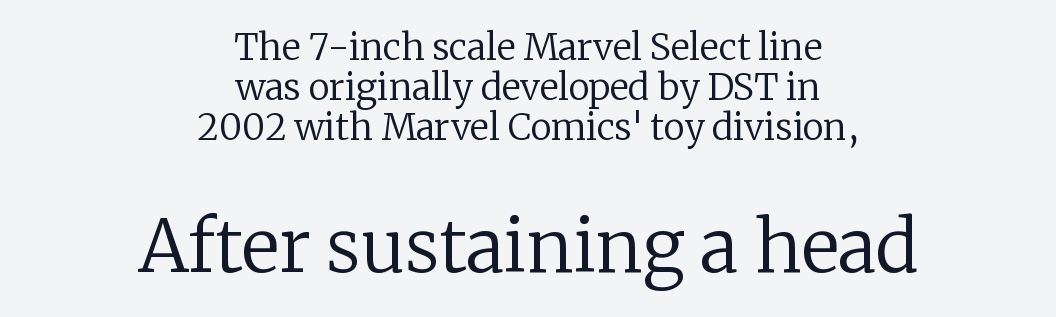
On a weight scale, this lands at 450 or below. The passage shown is typed in a proportional face where columns would drift. Italic? Not at all — the glyphs are vertical. Regarding leading, the lines here are crowded together.
